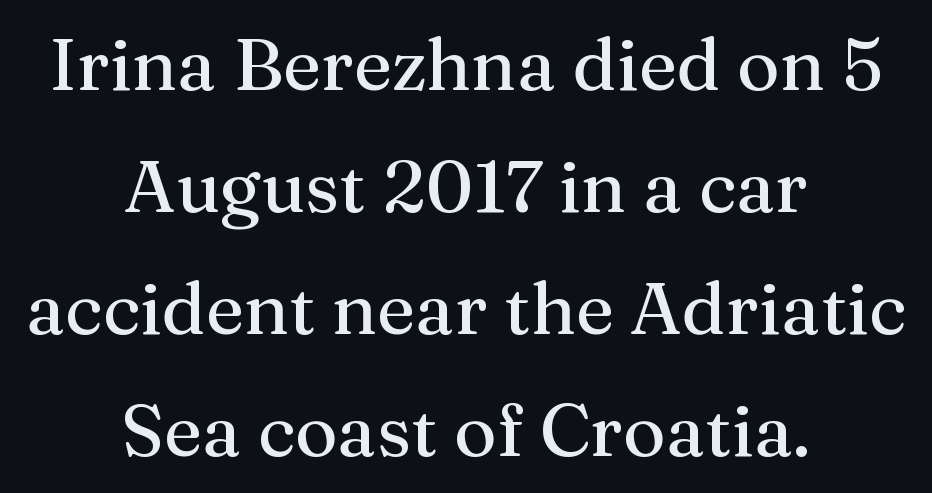
{"serif": "yes", "italic": "no", "width": "normal", "stroke_contrast": "medium", "x_height": "medium", "monospaced": "no", "underline": "no", "align": "center", "line_spacing": "normal", "line_spacing_ratio": 1.67, "letter_spacing": "normal", "letter_spacing_em": 0.0, "glyph_px": 73}
